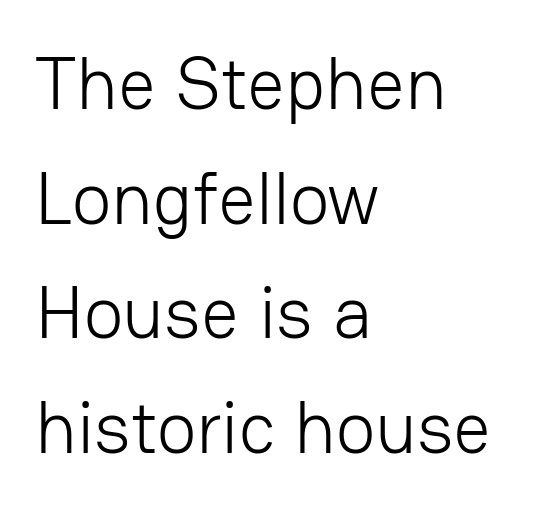
Q: Is the text bold? A: No.
Q: Is the text italic (slanted)? A: No, it is upright.
Q: Is the typeface a serif or a sans-serif typeface? A: Sans-serif.
Q: Is the text underlined? A: No.
Q: How is the paragraph aligned? A: Left-aligned.
Q: Is the spacing between letters normal or unusually wide? A: Normal.
Q: Is the spacing between lines tight, normal or loose? A: Normal.
Q: Width (condensed, normal, or wide)? A: Normal.
Q: Stroke contrast? A: Low.
Q: x-height? A: Medium.
Q: Monospaced? A: No.
